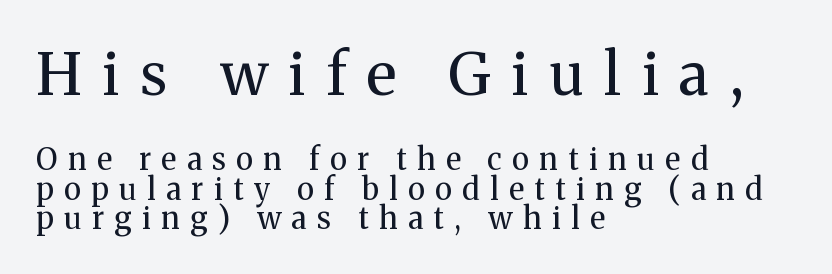
Decoration check: the copy has no underline. Yep, those are serifs on the letters. This rendering widens character spacing well past its baseline value. Italic: no, the glyphs are upright roman. Each letter keeps its own natural width here, so spacing adapts to shape. The rag falls on the right side of this text block.
